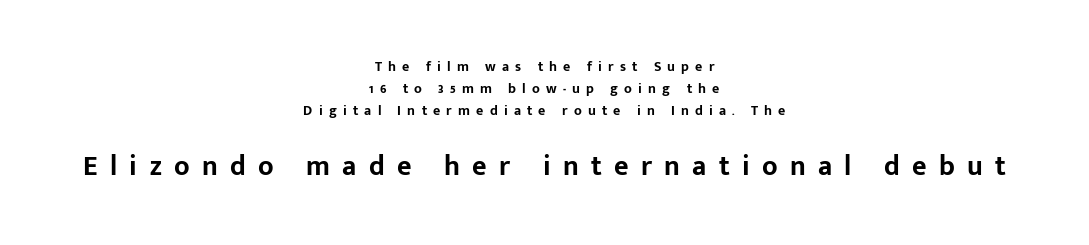
{"serif": "no", "italic": "no", "bold": "yes", "weight": "bold", "width": "normal", "stroke_contrast": "low", "x_height": "medium", "monospaced": "no", "underline": "no", "align": "center", "line_spacing": "normal", "line_spacing_ratio": 1.56, "letter_spacing": "wide", "letter_spacing_em": 0.44, "larger_block": "second", "size_ratio": 2.0, "glyph_px": 28}
